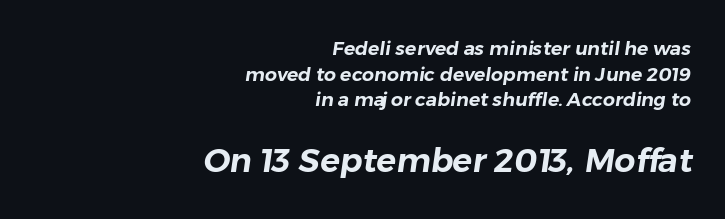
Each letter's strokes conclude bluntly, with no projecting serifs. Characters follow at the spacing the type designer built in. Regarding leading, the lines here are spaced in the standard way. Is the lower block the larger one? Yes — the lower block carries the bigger type.
